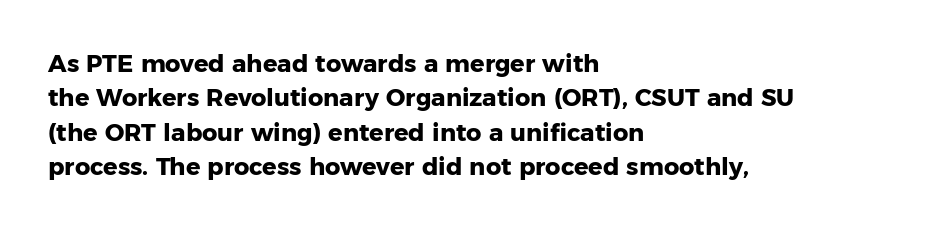
The passage shown is emphatically bold. The space directly below the letters is spotless. Italic? Not at all — the glyphs are vertical. The block of text has a typical density, with ordinary space between rows.
